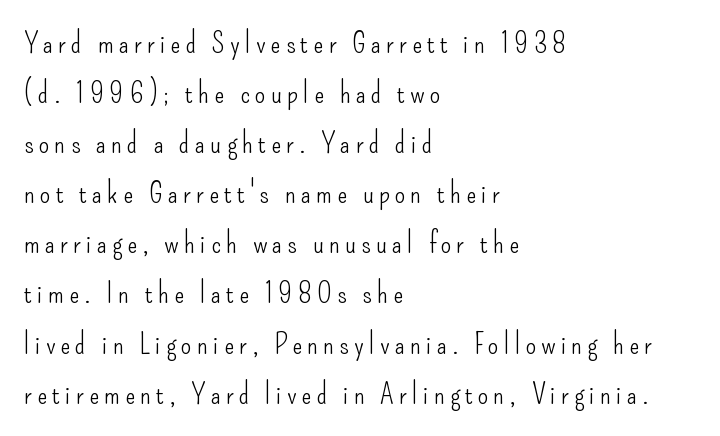
{"serif": "no", "italic": "no", "bold": "no", "weight": "light", "width": "condensed", "stroke_contrast": "low", "x_height": "small", "monospaced": "no", "underline": "no", "align": "left", "line_spacing": "normal", "line_spacing_ratio": 1.67, "glyph_px": 30}
